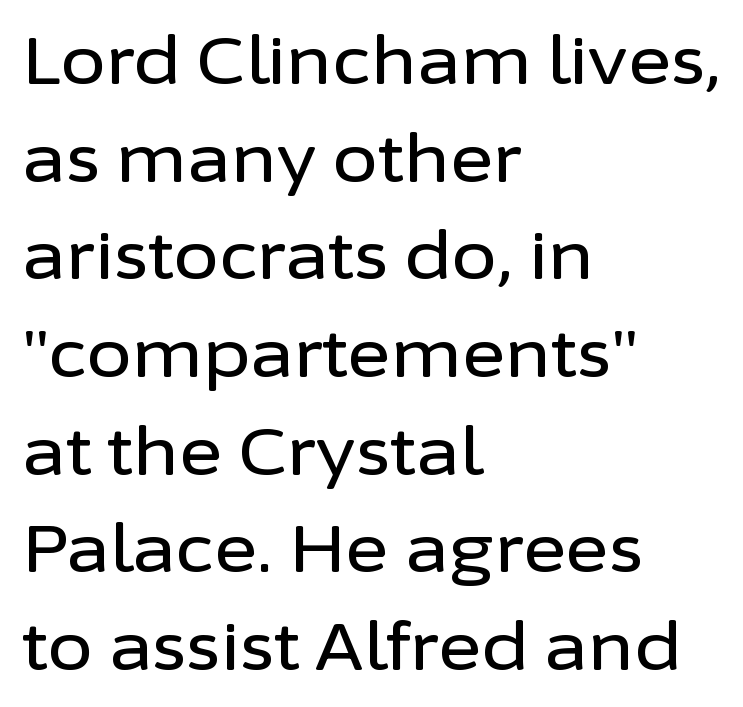
{"serif": "no", "italic": "no", "width": "normal", "stroke_contrast": "low", "x_height": "medium", "monospaced": "no", "underline": "no", "align": "left", "line_spacing": "normal", "line_spacing_ratio": 1.48, "letter_spacing": "normal", "letter_spacing_em": 0.0, "glyph_px": 66}
